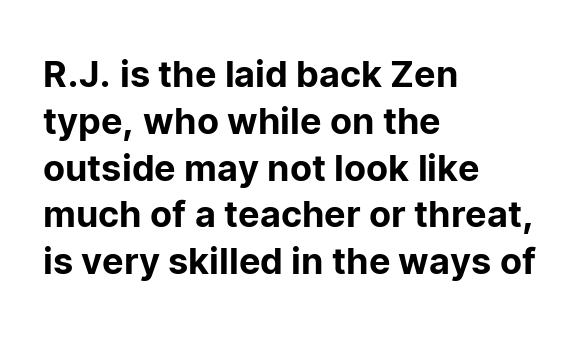
{"serif": "no", "italic": "no", "width": "normal", "stroke_contrast": "low", "x_height": "medium", "monospaced": "no", "underline": "no", "align": "left", "line_spacing": "normal", "line_spacing_ratio": 1.3, "letter_spacing": "normal", "letter_spacing_em": 0.0, "glyph_px": 36}
